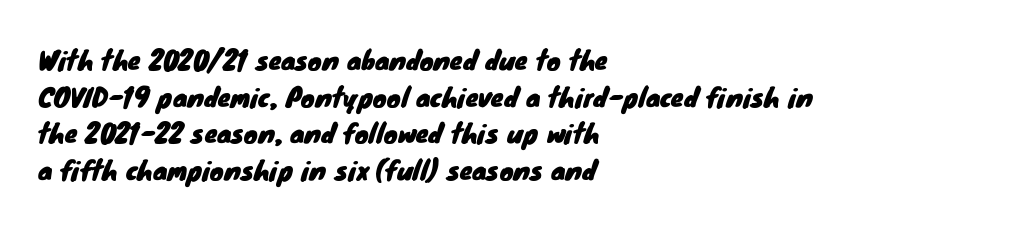
Tracking here is standard; glyphs follow each other at the usual distance. Line spacing here is normal. A bare baseline throughout the passage. Compared with a centered layout, this one pins lines to the left instead.
